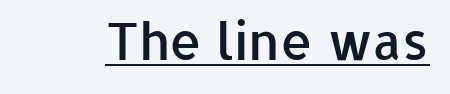
{"serif": "no", "italic": "no", "bold": "semi", "weight": "semibold", "width": "normal", "stroke_contrast": "low", "x_height": "medium", "monospaced": "no", "underline": "yes", "letter_spacing": "normal", "letter_spacing_em": 0.0, "glyph_px": 51}
